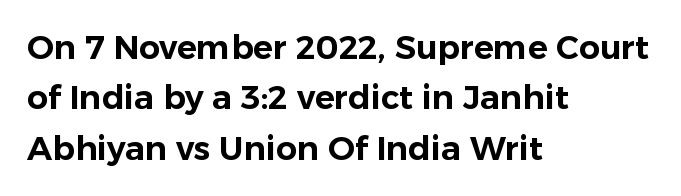
{"serif": "no", "italic": "no", "width": "normal", "stroke_contrast": "low", "x_height": "medium", "monospaced": "no", "underline": "no", "align": "left", "line_spacing": "normal", "line_spacing_ratio": 1.53, "letter_spacing": "normal", "letter_spacing_em": 0.0, "glyph_px": 33}
